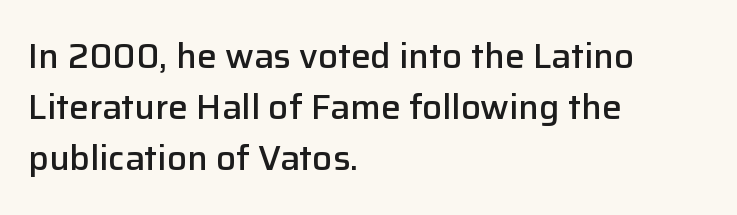
The image shows 35 px semibold sans-serif type, upright; set left-aligned, normal line spacing (1.46x), normal letter spacing, not underlined; low stroke contrast and a medium x-height.
